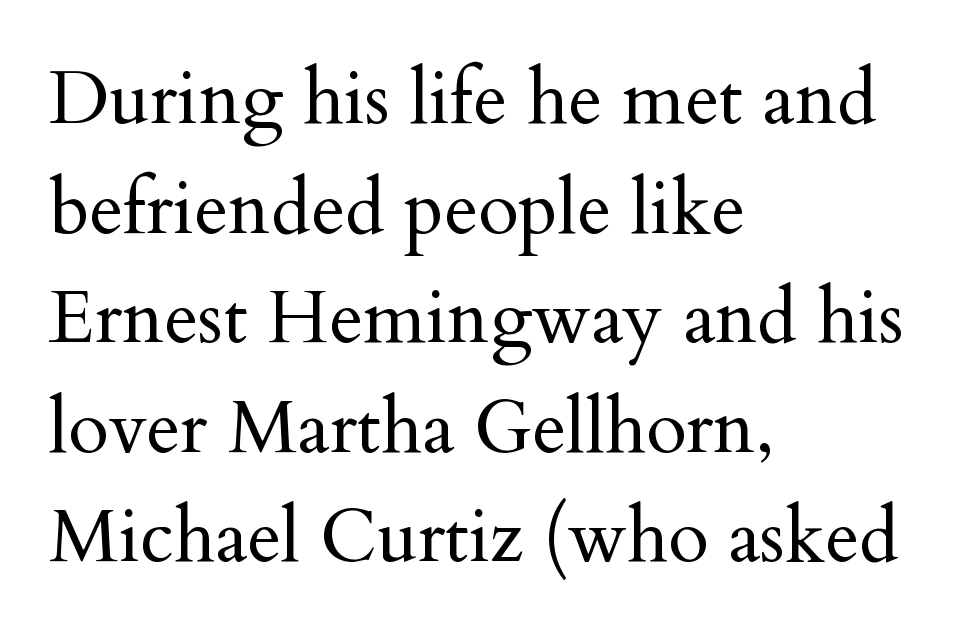
{"serif": "yes", "italic": "no", "bold": "no", "weight": "regular", "width": "normal", "stroke_contrast": "medium", "x_height": "small", "monospaced": "no", "underline": "no", "align": "left", "line_spacing": "normal", "line_spacing_ratio": 1.48, "letter_spacing": "normal", "letter_spacing_em": 0.0, "glyph_px": 74}
